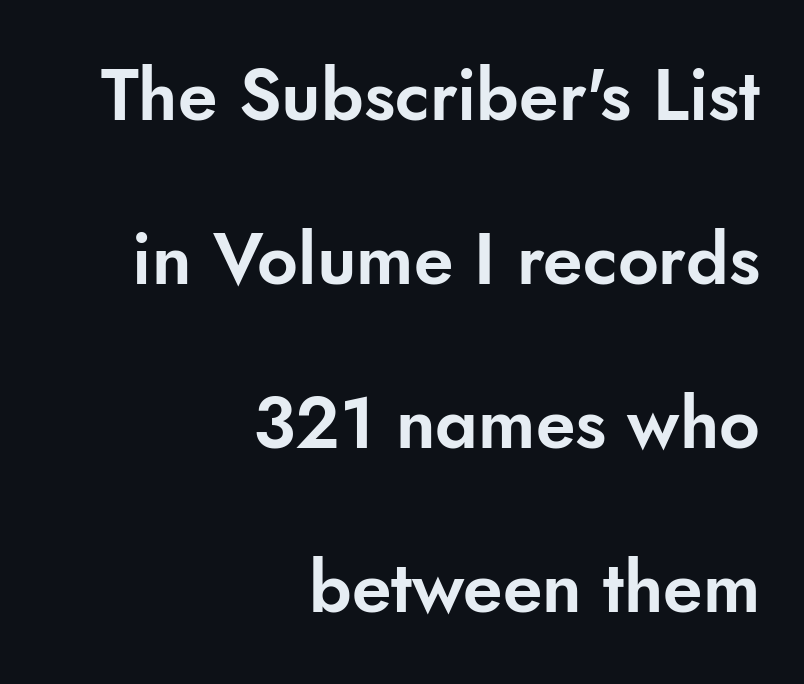
{"serif": "no", "italic": "no", "width": "normal", "stroke_contrast": "low", "x_height": "small", "monospaced": "no", "underline": "no", "align": "right", "line_spacing": "loose", "line_spacing_ratio": 2.31, "letter_spacing": "normal", "letter_spacing_em": 0.0, "glyph_px": 71}
